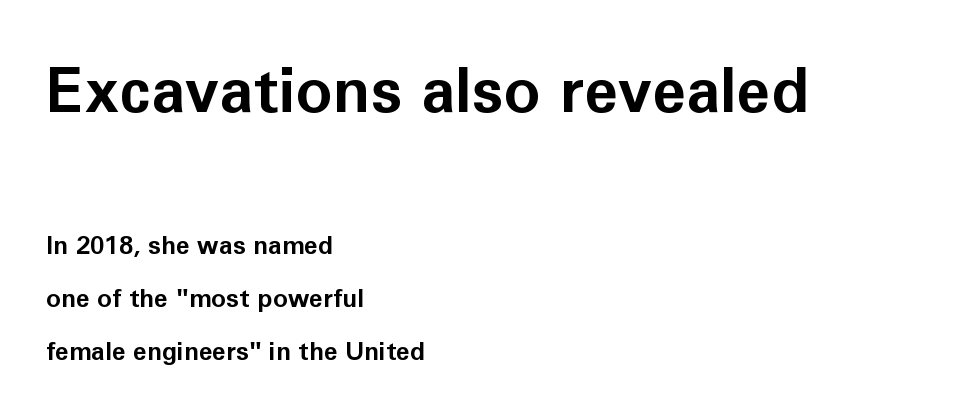
The image shows 62 px bold sans-serif type, upright; set left-aligned, loose line spacing (2.12x), normal letter spacing, not underlined; the first (top) block is 2.48x larger; low stroke contrast and a medium x-height.
